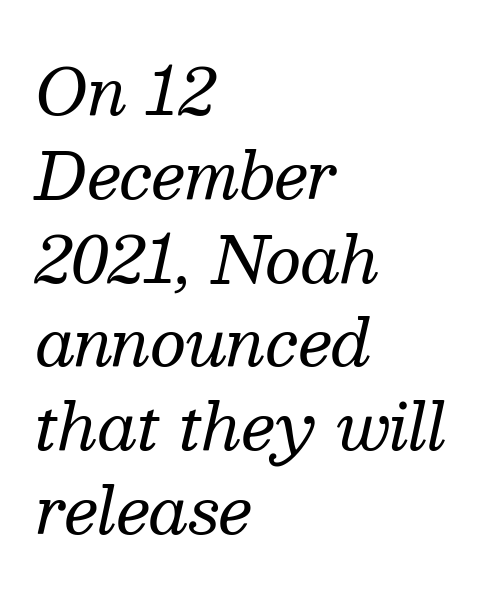
{"serif": "yes", "italic": "yes", "lean": "right", "slant_degrees": 13, "bold": "no", "weight": "regular", "width": "normal", "stroke_contrast": "medium", "x_height": "medium", "monospaced": "no", "underline": "no", "align": "left", "line_spacing": "normal", "line_spacing_ratio": 1.33, "letter_spacing": "normal", "letter_spacing_em": 0.0, "glyph_px": 63}
